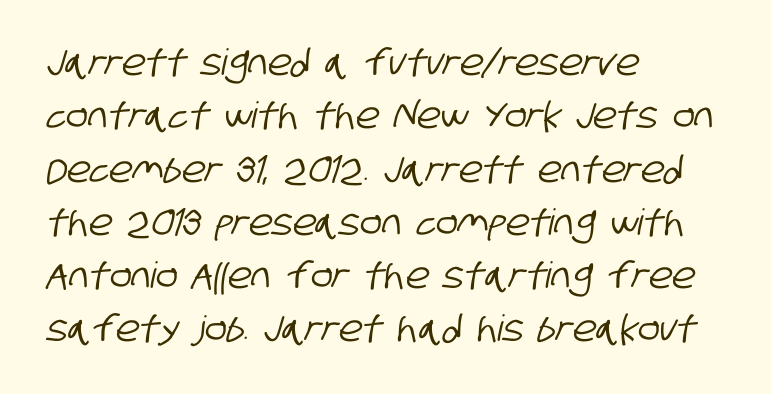
{"serif": "no", "width": "condensed", "stroke_contrast": "low", "x_height": "large", "monospaced": "no", "underline": "no", "align": "left", "line_spacing": "normal", "line_spacing_ratio": 1.48, "letter_spacing": "normal", "letter_spacing_em": 0.0, "glyph_px": 36}
